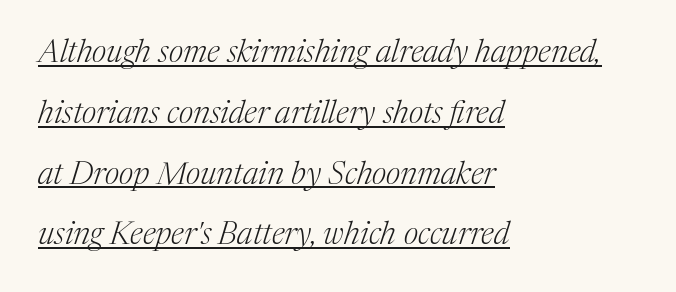
The image shows 32 px light serif type, italic (leaning right); set left-aligned, loose line spacing (1.9x), normal letter spacing, underlined; medium stroke contrast and a medium x-height.
